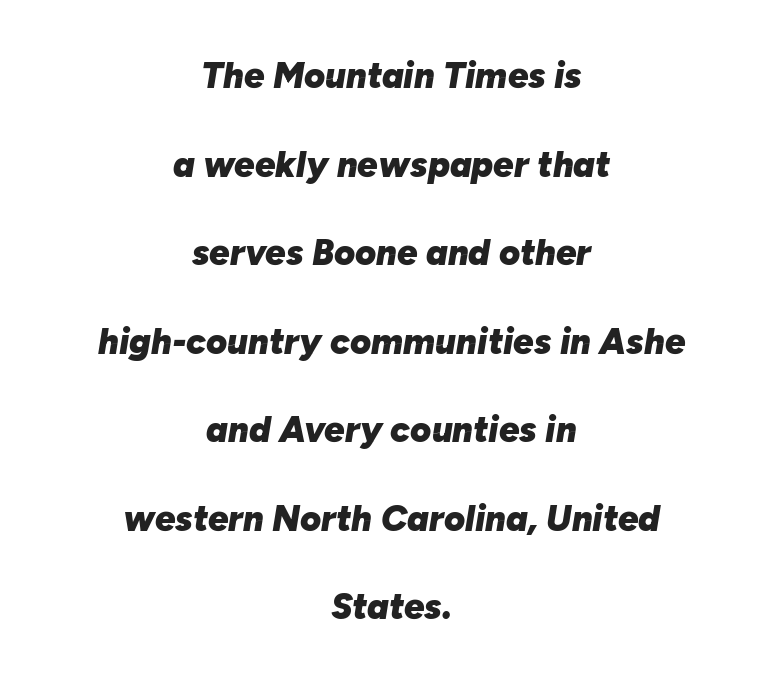
Q: Is the text bold? A: Yes.
Q: Is the text italic (slanted)? A: Yes, it leans right by about 10 degrees.
Q: Is the text underlined? A: No.
Q: How is the paragraph aligned? A: Centered.
Q: Is the spacing between letters normal or unusually wide? A: Normal.
Q: Is the spacing between lines tight, normal or loose? A: Loose.
Q: Width (condensed, normal, or wide)? A: Normal.
Q: Stroke contrast? A: Low.
Q: x-height? A: Medium.
Q: Monospaced? A: No.
